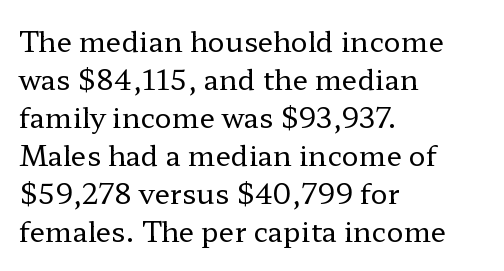
The image shows 28 px regular-weight, wide serif type, upright; set left-aligned, normal line spacing (1.36x), normal letter spacing, not underlined; low stroke contrast and a medium x-height.
